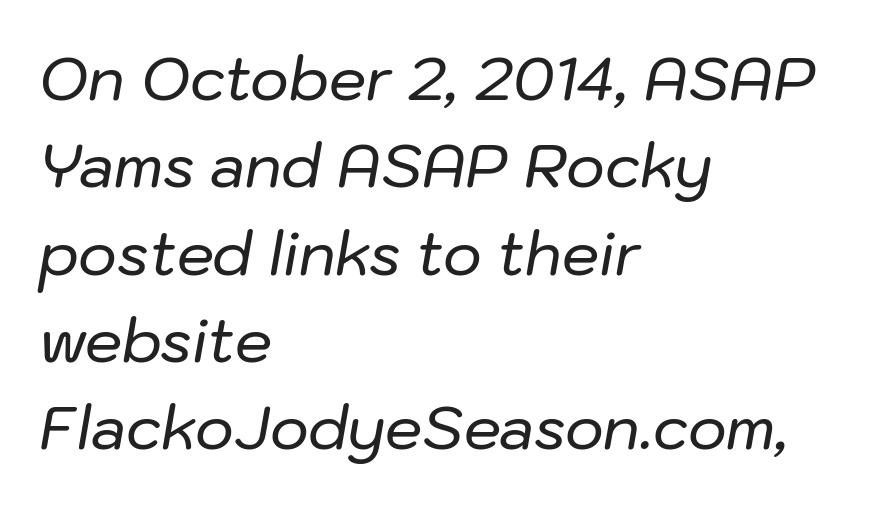
{"italic": "yes", "lean": "right", "slant_degrees": 10, "width": "normal", "stroke_contrast": "low", "x_height": "medium", "monospaced": "no", "underline": "no", "align": "left", "line_spacing": "normal", "line_spacing_ratio": 1.48, "letter_spacing": "normal", "letter_spacing_em": 0.0, "glyph_px": 59}
